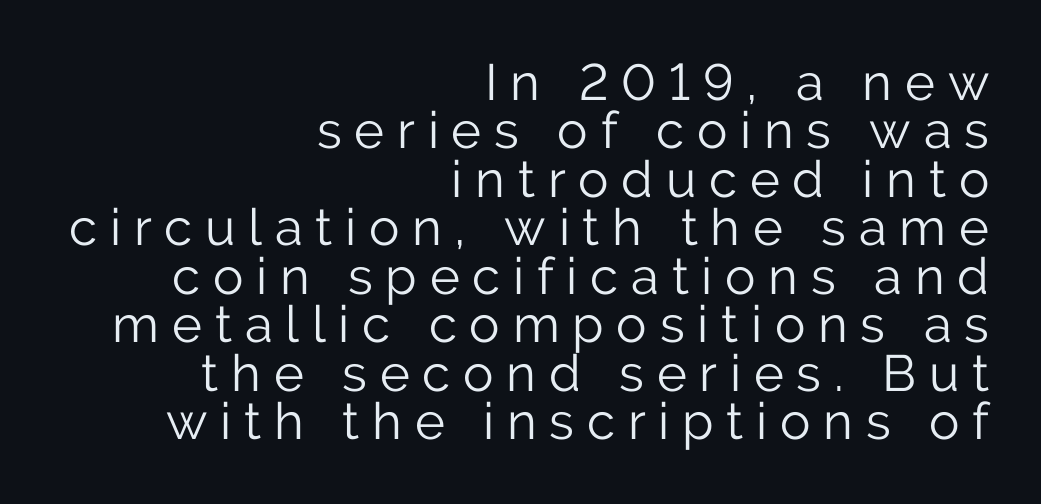
Q: Is the text bold? A: No.
Q: Is the text italic (slanted)? A: No, it is upright.
Q: Is the typeface a serif or a sans-serif typeface? A: Sans-serif.
Q: Is the text underlined? A: No.
Q: How is the paragraph aligned? A: Right-aligned.
Q: Is the spacing between letters normal or unusually wide? A: Unusually wide.
Q: Is the spacing between lines tight, normal or loose? A: Tight.
Q: Width (condensed, normal, or wide)? A: Normal.
Q: Stroke contrast? A: Low.
Q: x-height? A: Medium.
Q: Monospaced? A: No.
